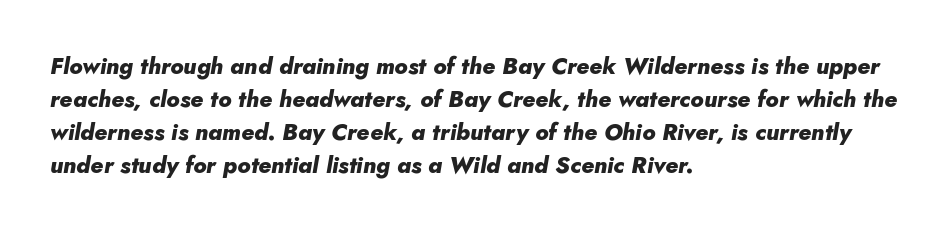
Q: Is the text bold? A: Yes.
Q: Is the text italic (slanted)? A: Yes, it leans right by about 10 degrees.
Q: Is the text underlined? A: No.
Q: How is the paragraph aligned? A: Left-aligned.
Q: Is the spacing between letters normal or unusually wide? A: Normal.
Q: Is the spacing between lines tight, normal or loose? A: Normal.
